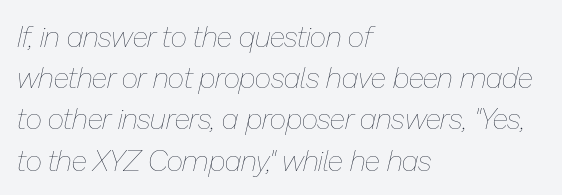
The letterforms sit at book weight or below. Line starts are locked; line ends wander. Compared with ordinary roman type, these characters are visibly tilted. Short note: letters normally spaced. Compared with typical paragraphs, the rows here are spaced about the same. The rendering uses natural spacing where letterforms have individual widths.
